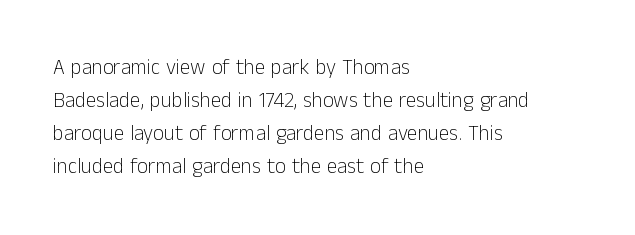
The image shows 21 px text type, upright; set left-aligned, normal line spacing (1.57x), normal letter spacing, not underlined.
